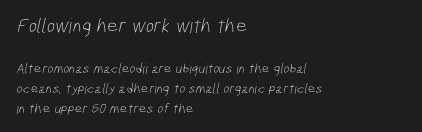
Q: Is the text bold? A: No.
Q: Is the text underlined? A: No.
Q: How is the paragraph aligned? A: Left-aligned.
Q: Is the spacing between letters normal or unusually wide? A: Normal.
Q: Is the spacing between lines tight, normal or loose? A: Normal.
Q: Which block of text is set in a larger size, the first (top) or the second (bottom)? A: The first (top) one.
